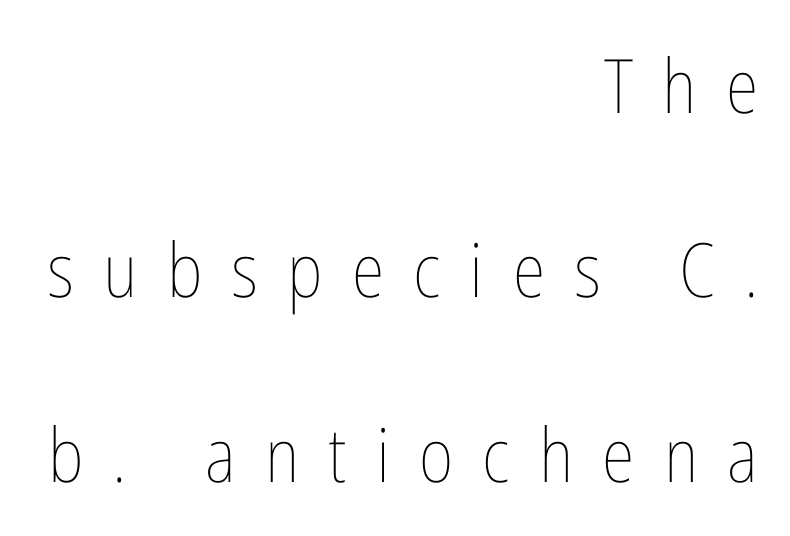
The passage shown is typed in a proportional face where columns would drift. Substantial extra tracking has been applied to these lines. Leading is clearly above the norm, producing a sparse column. Letters have the restrained weight of plain body copy at most. Posture: vertical.
